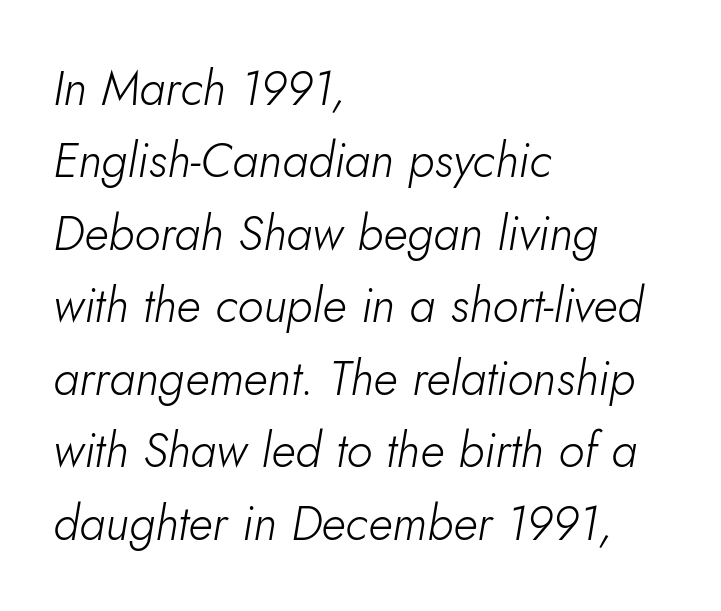
{"italic": "yes", "lean": "right", "slant_degrees": 10, "bold": "no", "weight": "light", "width": "normal", "stroke_contrast": "low", "x_height": "small", "monospaced": "no", "underline": "no", "align": "left", "line_spacing": "normal", "line_spacing_ratio": 1.51, "letter_spacing": "normal", "letter_spacing_em": 0.0, "glyph_px": 48}
